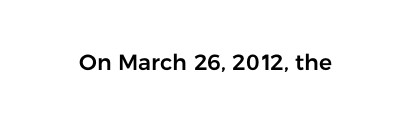
Q: Is the text italic (slanted)? A: No, it is upright.
Q: Is the text underlined? A: No.
Q: Is the spacing between letters normal or unusually wide? A: Normal.
